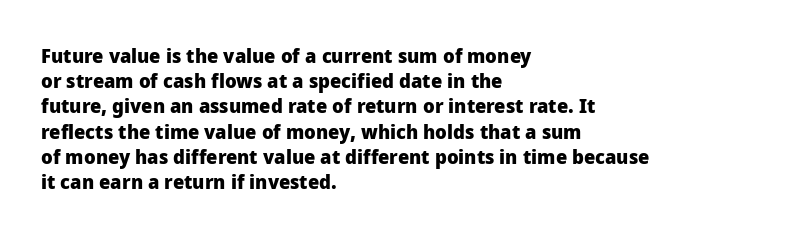
The image shows 20 px bold type, upright; set left-aligned, normal line spacing (1.26x), normal letter spacing, not underlined.
